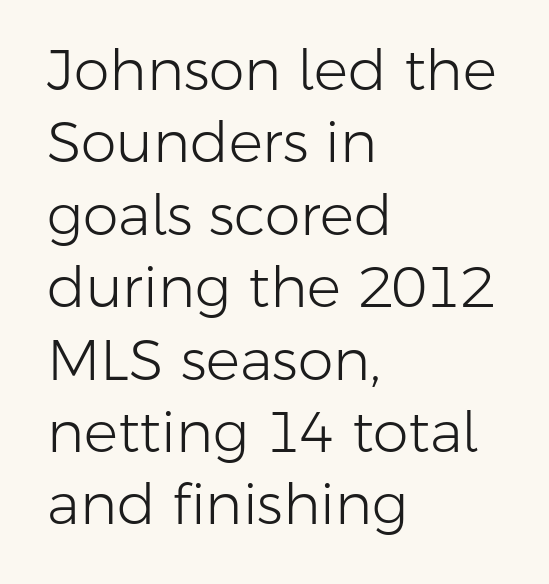
All the whitespace from short lines collects on the right. Nothing heavy about these letters — not bold at all. Looks like regular typesetting: each glyph gets only the width it needs. The foot of each line stays bare and open.
